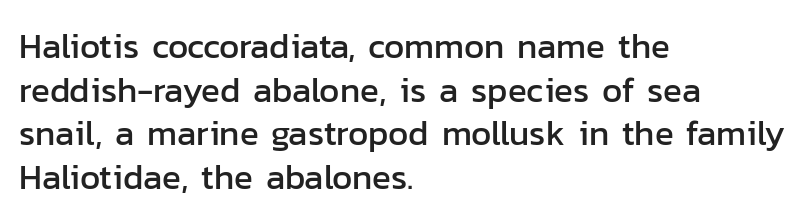
{"serif": "no", "italic": "no", "width": "normal", "stroke_contrast": "low", "x_height": "medium", "monospaced": "no", "underline": "no", "align": "left", "line_spacing": "normal", "line_spacing_ratio": 1.25, "letter_spacing": "normal", "letter_spacing_em": 0.0, "glyph_px": 35}
